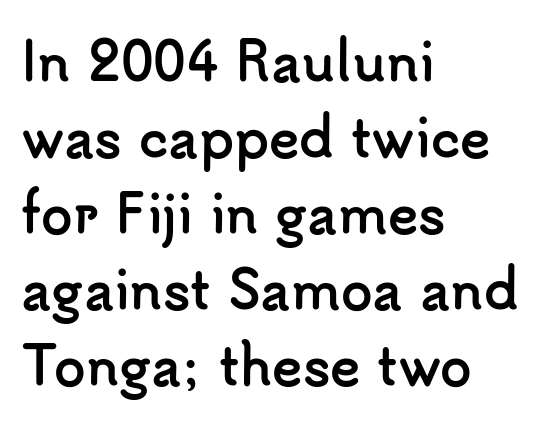
The image shows 51 px semibold sans-serif type, upright; set left-aligned, normal line spacing (1.49x), normal letter spacing, not underlined; low stroke contrast and a small x-height.
